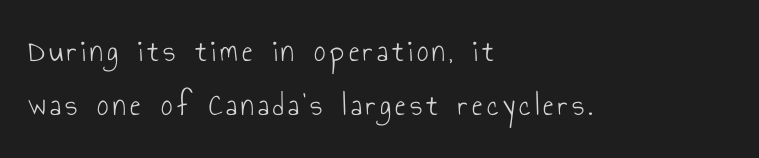
The image shows 32 px light, condensed sans-serif type, upright; set left-aligned, normal line spacing (1.69x), not underlined; low stroke contrast and a small x-height.
